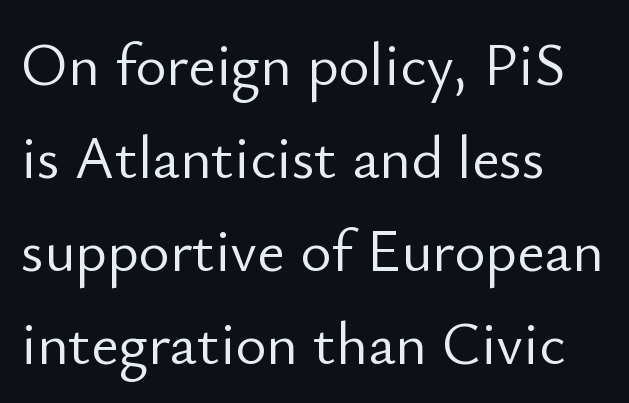
{"serif": "no", "italic": "no", "bold": "no", "weight": "light", "width": "normal", "stroke_contrast": "low", "x_height": "small", "monospaced": "no", "underline": "no", "align": "left", "line_spacing": "normal", "line_spacing_ratio": 1.55, "letter_spacing": "normal", "letter_spacing_em": 0.0, "glyph_px": 60}
